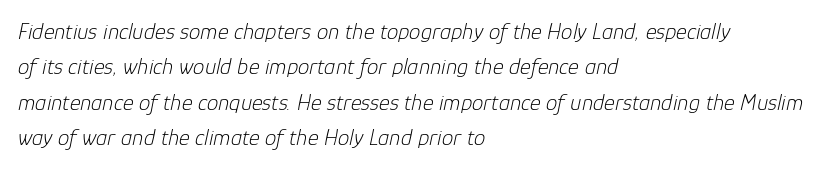
{"italic": "yes", "lean": "right", "slant_degrees": 12, "bold": "no", "underline": "no", "align": "left", "line_spacing": "normal", "line_spacing_ratio": 1.54, "letter_spacing": "normal", "letter_spacing_em": 0.0, "glyph_px": 23}
